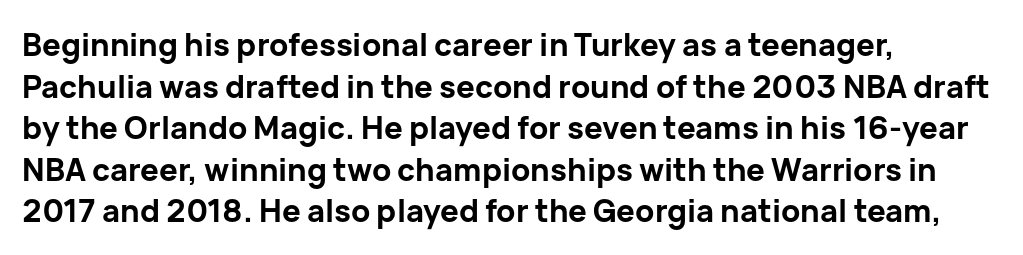
{"serif": "no", "italic": "no", "bold": "yes", "weight": "bold", "width": "normal", "stroke_contrast": "low", "x_height": "medium", "monospaced": "no", "underline": "no", "align": "left", "line_spacing": "normal", "line_spacing_ratio": 1.34, "letter_spacing": "normal", "letter_spacing_em": 0.0, "glyph_px": 31}
